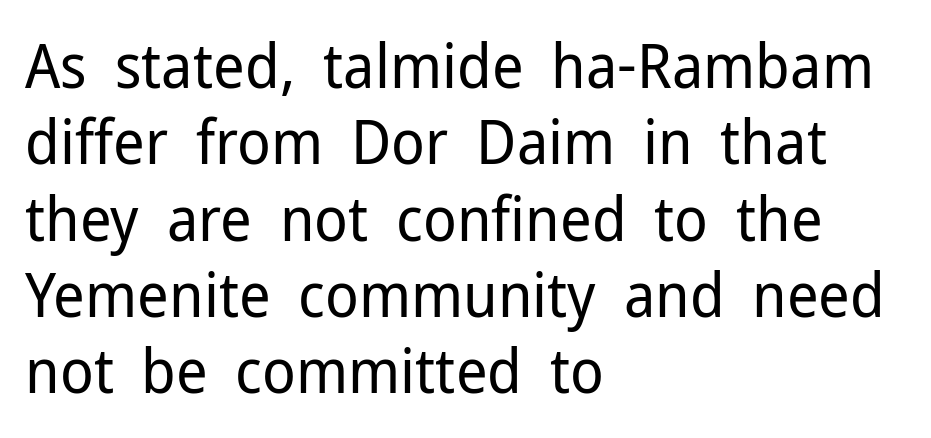
Q: Is the text bold? A: No.
Q: Is the text italic (slanted)? A: No, it is upright.
Q: Is the typeface a serif or a sans-serif typeface? A: Sans-serif.
Q: Is the text underlined? A: No.
Q: How is the paragraph aligned? A: Left-aligned.
Q: Is the spacing between letters normal or unusually wide? A: Normal.
Q: Width (condensed, normal, or wide)? A: Normal.
Q: Stroke contrast? A: Low.
Q: x-height? A: Medium.
Q: Monospaced? A: No.
